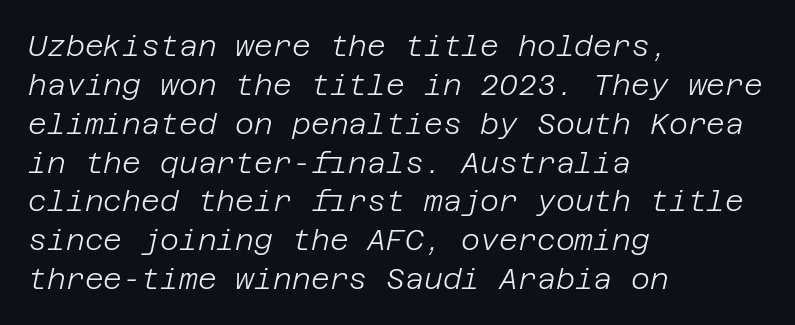
{"italic": "yes", "lean": "right", "slant_degrees": 12, "bold": "no", "weight": "light", "width": "normal", "stroke_contrast": "low", "x_height": "large", "underline": "no", "align": "left", "line_spacing": "normal", "line_spacing_ratio": 1.34, "letter_spacing": "normal", "letter_spacing_em": 0.0, "glyph_px": 29}
